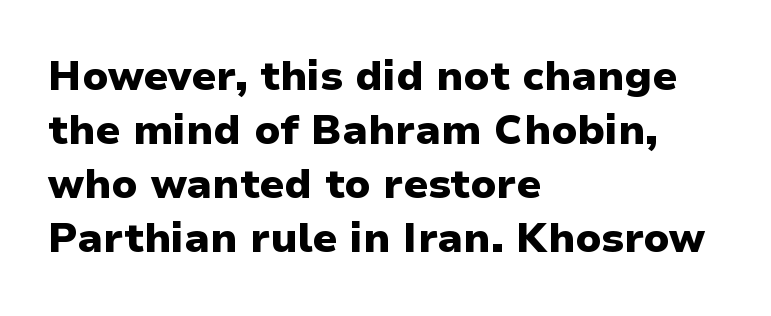
{"serif": "no", "italic": "no", "bold": "yes", "weight": "heavy", "width": "normal", "stroke_contrast": "low", "x_height": "medium", "monospaced": "no", "underline": "no", "align": "left", "line_spacing": "normal", "line_spacing_ratio": 1.32, "letter_spacing": "normal", "letter_spacing_em": 0.0, "glyph_px": 41}
